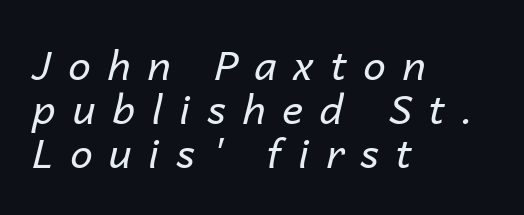
The gap between lines stays unmarked. The face used here is rendered with a markedly widened letterfit. Tightly led — the rows are bunched. Letters have the restrained weight of plain body copy at most.
